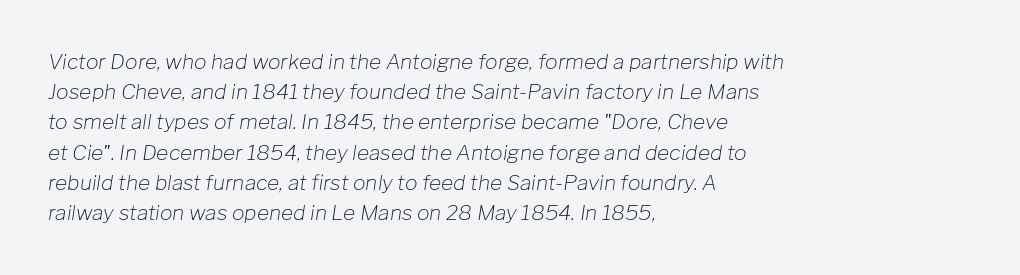
This sample is left-justified, so line endings fall wherever the words run out. Rows of type keep a routine distance in the vertical direction. The letterforms sit shoulder to shoulder at normal distance. Nothing heavy about these letters — not bold at all. Honestly, there is no underline to notice here at all. Yep, that's italic — everything's leaning.
